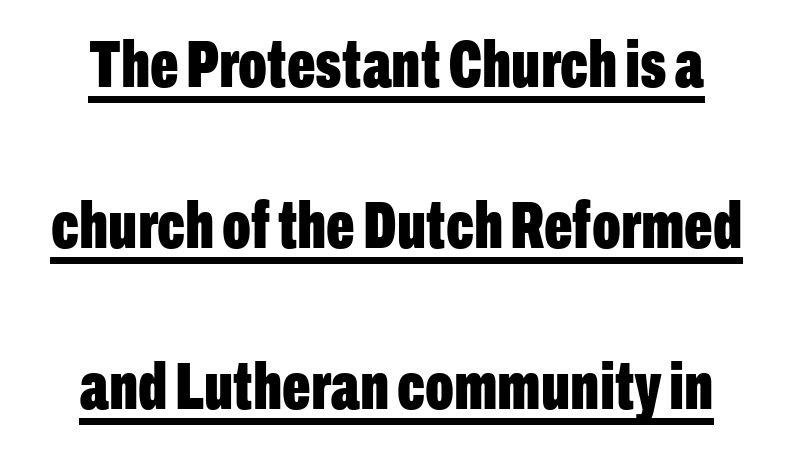
{"serif": "no", "italic": "no", "bold": "yes", "weight": "bold", "width": "condensed", "stroke_contrast": "low", "x_height": "medium", "monospaced": "no", "underline": "yes", "line_spacing": "loose", "line_spacing_ratio": 2.4, "letter_spacing": "normal", "letter_spacing_em": 0.0, "glyph_px": 67}
